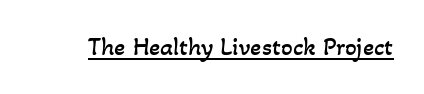
The image shows 26 px text type; set normal letter spacing, underlined.
